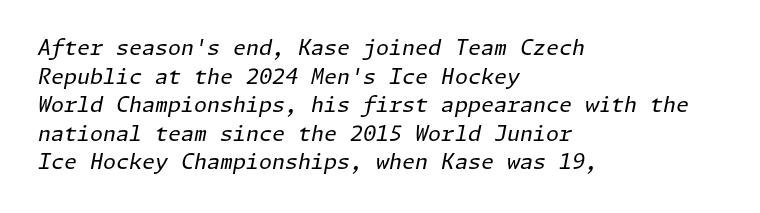
{"italic": "yes", "lean": "right", "slant_degrees": 11, "bold": "no", "underline": "no", "align": "left", "line_spacing": "normal", "line_spacing_ratio": 1.36, "letter_spacing": "normal", "letter_spacing_em": 0.0, "glyph_px": 21}
